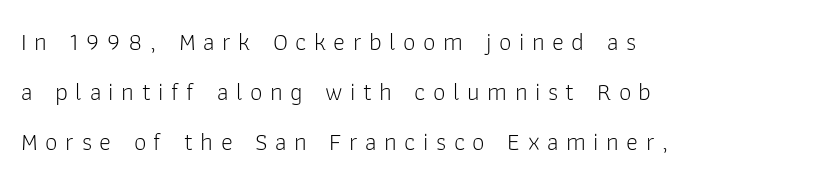
Q: Is the text bold? A: No.
Q: Is the text italic (slanted)? A: No, it is upright.
Q: Is the text underlined? A: No.
Q: How is the paragraph aligned? A: Left-aligned.
Q: Is the spacing between letters normal or unusually wide? A: Unusually wide.
Q: Is the spacing between lines tight, normal or loose? A: Loose.
